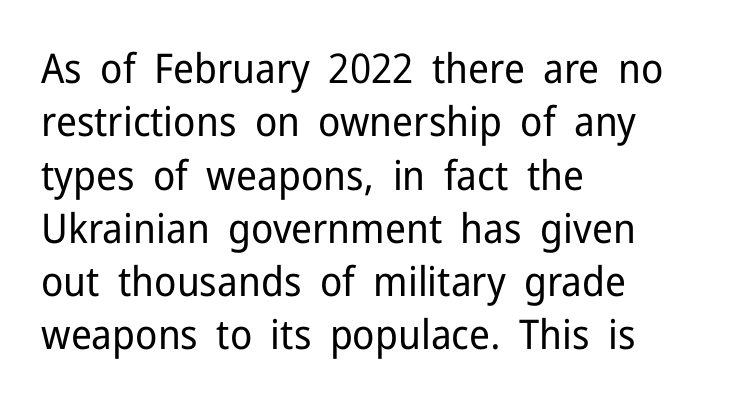
In terms of posture, this sample is upright. One glance says typical: line gaps are just what's usual. Type without underlining. The passage is arranged the way most books set body copy — flush left. This sample uses plain, unmodified letter spacing. Weight class: somewhere from thin through regular.
